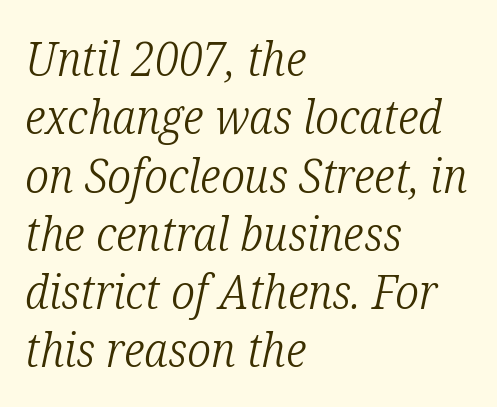
{"serif": "yes", "italic": "yes", "lean": "right", "slant_degrees": 12, "bold": "no", "weight": "light", "width": "condensed", "stroke_contrast": "low", "x_height": "medium", "monospaced": "no", "underline": "no", "align": "left", "line_spacing_ratio": 1.24, "letter_spacing": "normal", "letter_spacing_em": 0.0, "glyph_px": 47}
